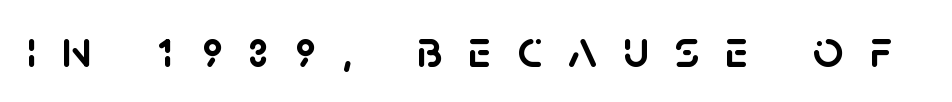
{"serif": "no", "italic": "no", "width": "normal", "stroke_contrast": "low", "x_height": "large", "monospaced": "no", "underline": "no", "letter_spacing": "wide", "letter_spacing_em": 0.47, "glyph_px": 54}
